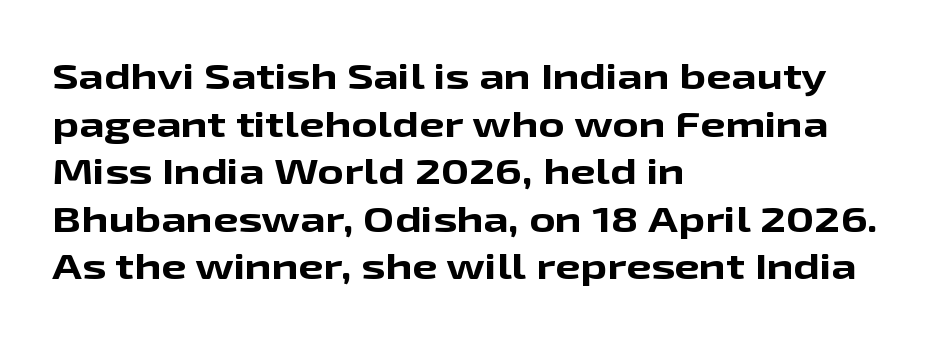
The image shows 36 px bold, wide sans-serif type, upright; set left-aligned, normal line spacing (1.32x), normal letter spacing, not underlined; low stroke contrast and a medium x-height.
